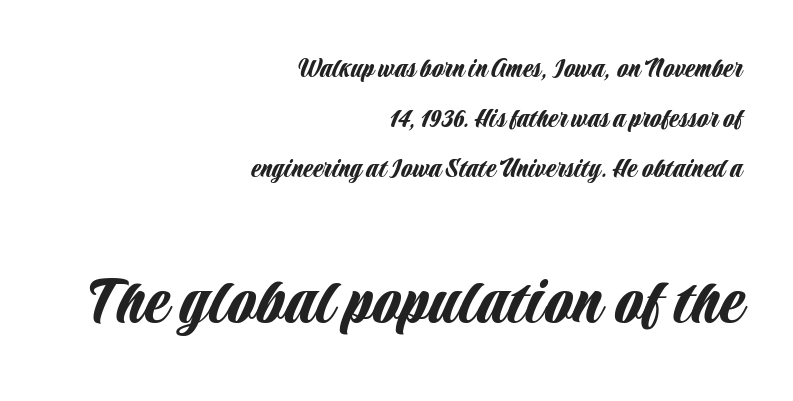
The image shows 72 px condensed sans-serif type; set right-aligned, line spacing 1.73x, normal letter spacing, not underlined; the second (bottom) block is 2.48x larger; low stroke contrast and a large x-height.
